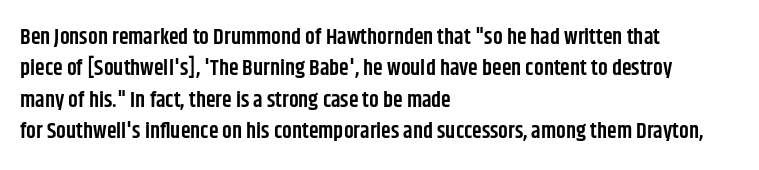
Q: Is the text bold? A: Semi-bold.
Q: Is the text italic (slanted)? A: No, it is upright.
Q: Is the text underlined? A: No.
Q: How is the paragraph aligned? A: Left-aligned.
Q: Is the spacing between letters normal or unusually wide? A: Normal.
Q: Is the spacing between lines tight, normal or loose? A: Normal.
